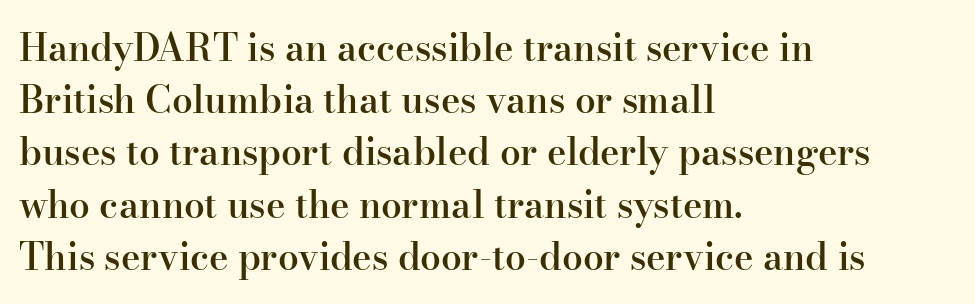
{"serif": "yes", "italic": "no", "bold": "semi", "weight": "semibold", "width": "normal", "stroke_contrast": "high", "x_height": "small", "monospaced": "no", "underline": "no", "align": "left", "line_spacing": "normal", "line_spacing_ratio": 1.41, "letter_spacing": "normal", "letter_spacing_em": 0.0, "glyph_px": 37}
